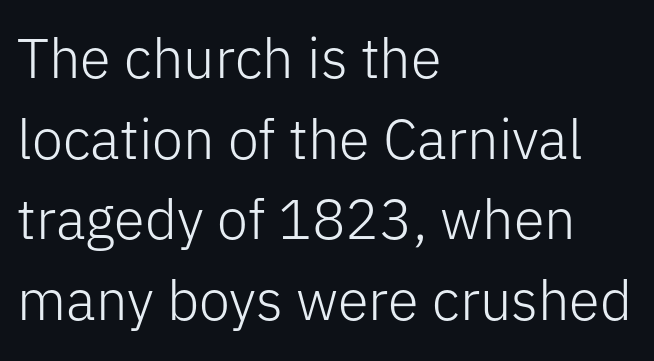
The type family on display is of the sans-serif kind. No word sits above an underline. Quick note: not italic, upright. A light-to-regular cut is what we see here.
